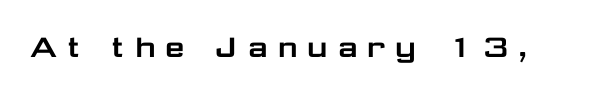
{"serif": "no", "italic": "no", "width": "wide", "stroke_contrast": "low", "x_height": "medium", "monospaced": "no", "underline": "no", "letter_spacing": "wide", "letter_spacing_em": 0.22, "glyph_px": 36}
